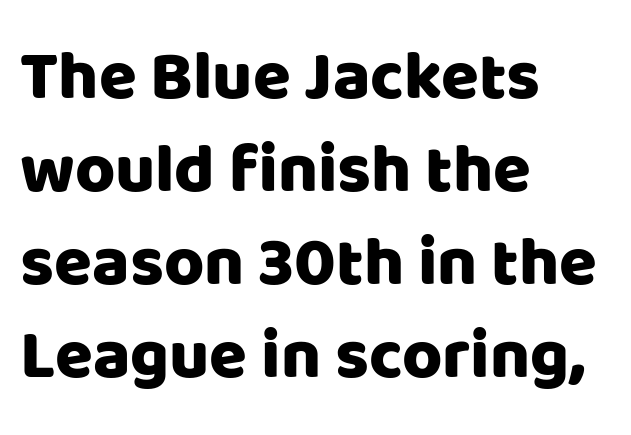
Q: Is the text italic (slanted)? A: No, it is upright.
Q: Is the typeface a serif or a sans-serif typeface? A: Sans-serif.
Q: Is the text underlined? A: No.
Q: How is the paragraph aligned? A: Left-aligned.
Q: Is the spacing between letters normal or unusually wide? A: Normal.
Q: Is the spacing between lines tight, normal or loose? A: Normal.
Q: Width (condensed, normal, or wide)? A: Normal.
Q: Stroke contrast? A: Low.
Q: x-height? A: Large.
Q: Monospaced? A: No.
